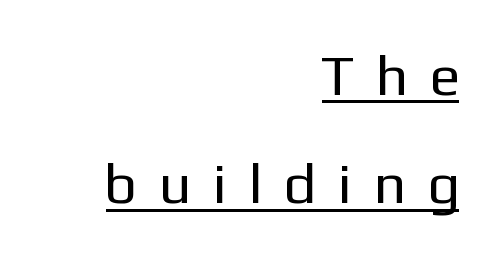
{"serif": "no", "italic": "no", "bold": "no", "weight": "regular", "width": "normal", "stroke_contrast": "low", "x_height": "medium", "monospaced": "no", "underline": "yes", "align": "right", "line_spacing": "loose", "line_spacing_ratio": 1.9, "letter_spacing": "wide", "letter_spacing_em": 0.45, "glyph_px": 57}
